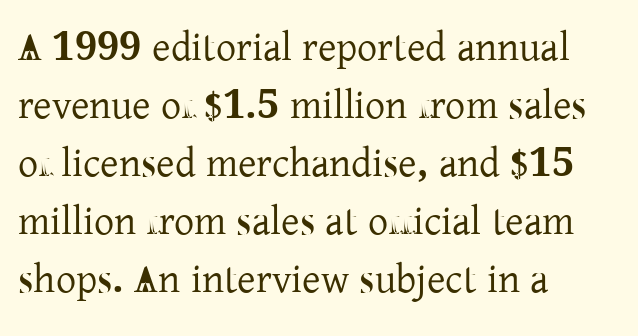
{"serif": "yes", "italic": "no", "width": "normal", "stroke_contrast": "low", "x_height": "medium", "monospaced": "no", "underline": "no", "align": "left", "line_spacing": "normal", "line_spacing_ratio": 1.45, "letter_spacing": "normal", "letter_spacing_em": 0.0, "glyph_px": 40}
